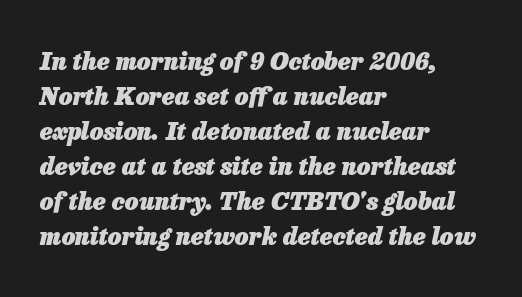
{"italic": "yes", "lean": "right", "slant_degrees": 13, "bold": "yes", "underline": "no", "align": "left", "line_spacing": "normal", "line_spacing_ratio": 1.46, "letter_spacing": "normal", "letter_spacing_em": 0.0, "glyph_px": 24}
